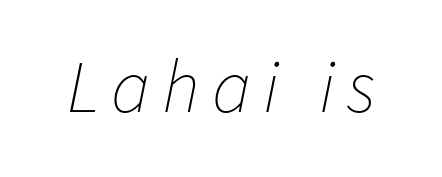
You can tell it's italic because the verticals aren't actually vertical. Vertical stems look standard width or narrower in stroke. Note the varied advance widths — an 'i' is clearly narrower than an 'm'. The gap between lines stays unmarked.
